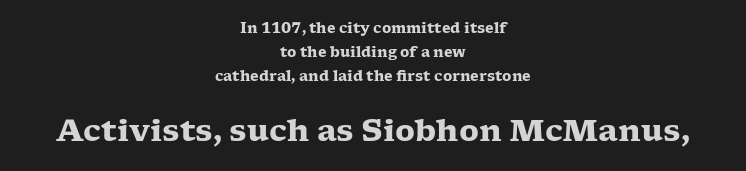
The image shows 30 px heavy, wide serif type, upright; set centered, normal line spacing (1.7x), normal letter spacing, not underlined; the second (bottom) block is 2.14x larger; low stroke contrast and a medium x-height.
